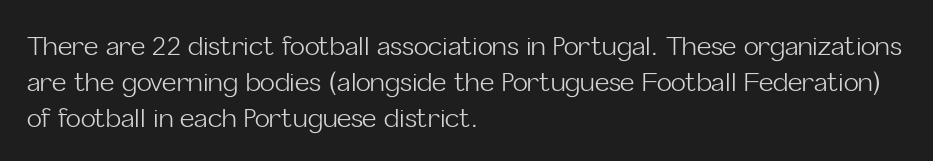
{"italic": "no", "bold": "no", "underline": "no", "align": "left", "line_spacing": "normal", "line_spacing_ratio": 1.44, "letter_spacing": "normal", "letter_spacing_em": 0.0, "glyph_px": 25}
